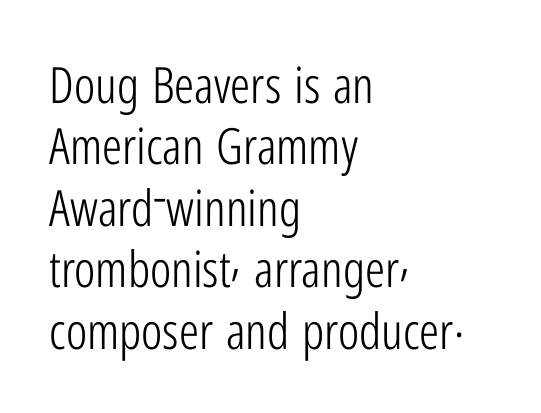
The image shows 50 px light, condensed sans-serif type, upright; set left-aligned, line spacing 1.23x, normal letter spacing, not underlined; low stroke contrast and a medium x-height.
